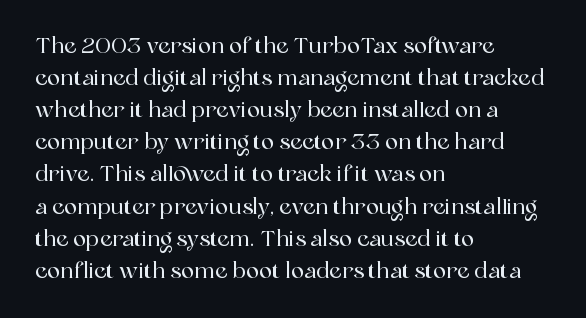
The image shows 22 px text type, upright; set left-aligned, normal line spacing (1.46x), normal letter spacing, not underlined.
